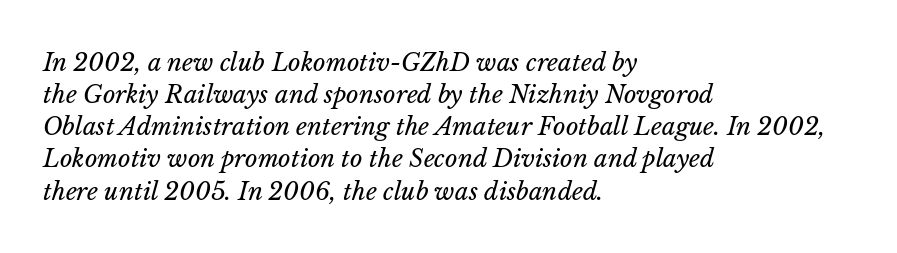
{"italic": "yes", "lean": "right", "slant_degrees": 14, "bold": "no", "underline": "no", "align": "left", "line_spacing": "normal", "line_spacing_ratio": 1.34, "letter_spacing": "normal", "letter_spacing_em": 0.0, "glyph_px": 24}
